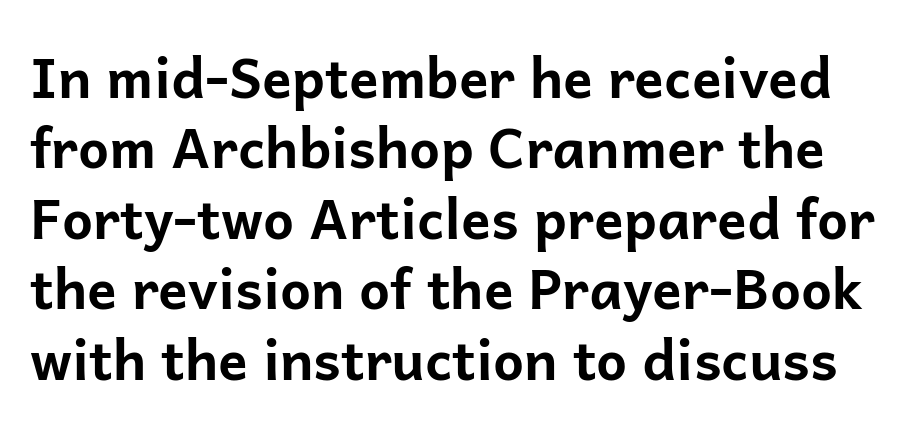
The image shows 55 px bold sans-serif type, upright; set normal line spacing (1.28x), normal letter spacing, not underlined; low stroke contrast and a medium x-height.
